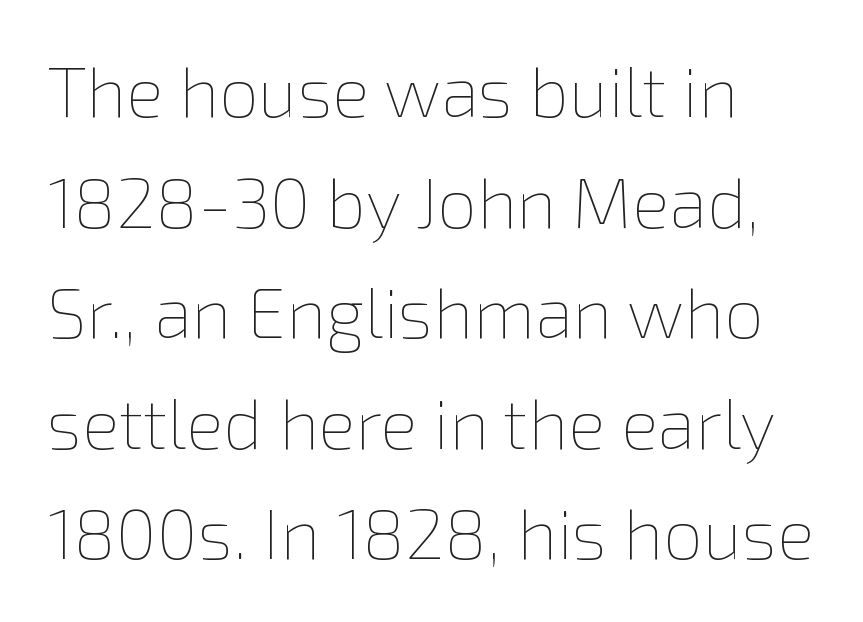
The image shows 70 px thin type, upright; set left-aligned, normal line spacing (1.58x), normal letter spacing, not underlined; low stroke contrast and a medium x-height.
